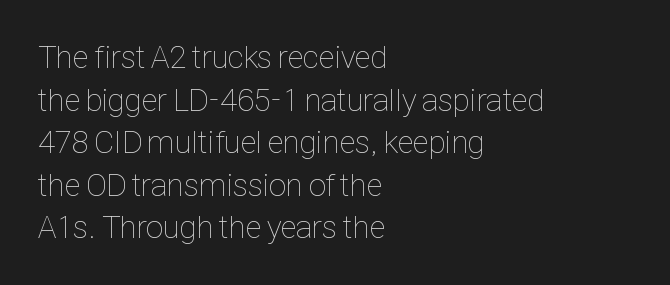
You could not count columns in this text — the font is proportionally spaced. Successive baselines arrive at the customary interval. There is no visible air inserted between adjacent glyphs. Compared with a typical body face, this is equally light or lighter still. This sample is left-justified, so line endings fall wherever the words run out. Upright lettering throughout.
